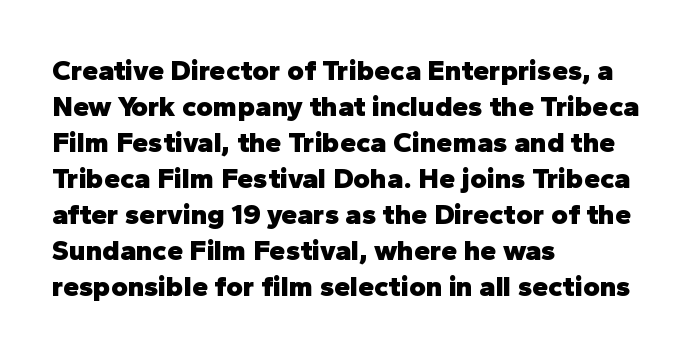
The image shows 29 px heavy sans-serif type, upright; set left-aligned, line spacing 1.24x, normal letter spacing, not underlined; low stroke contrast and a medium x-height.
